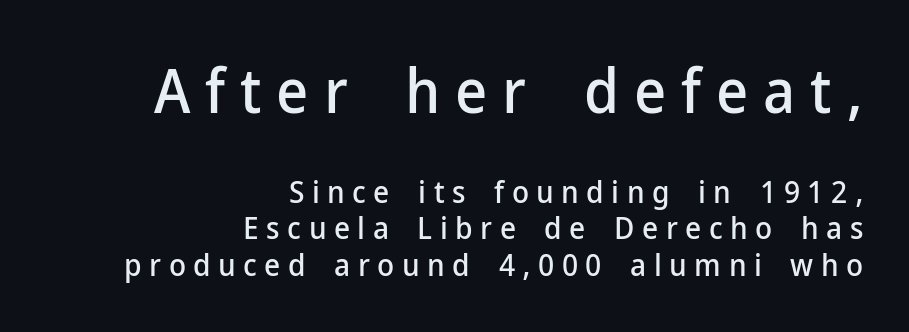
Tall strokes in this sample are plumb rather than angled. I'd call this a sans setting — the letters go barefoot. Teacher's note: observe the even right margin — that is flush-right alignment. Between these two stacked blocks, the higher one wins on size.
